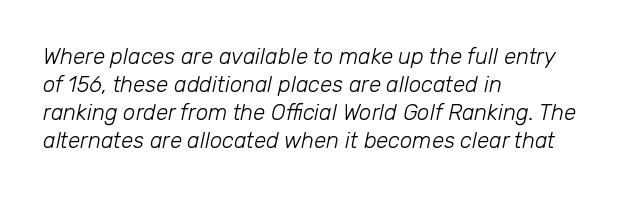
The image shows 22 px text type, italic (leaning right); set left-aligned, normal line spacing (1.27x), normal letter spacing, not underlined.
